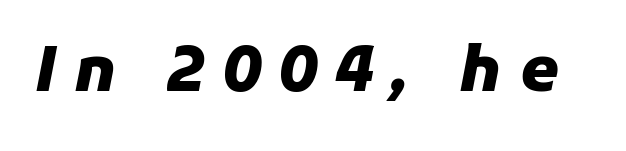
Q: Is the text bold? A: Yes.
Q: Is the text italic (slanted)? A: Yes, it leans right by about 11 degrees.
Q: Is the text underlined? A: No.
Q: Is the spacing between letters normal or unusually wide? A: Unusually wide.
Q: Width (condensed, normal, or wide)? A: Normal.
Q: Stroke contrast? A: Low.
Q: x-height? A: Medium.
Q: Monospaced? A: No.
